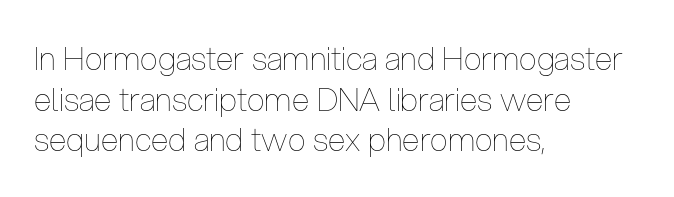
{"italic": "no", "bold": "no", "weight": "thin", "width": "condensed", "stroke_contrast": "low", "x_height": "medium", "monospaced": "no", "underline": "no", "align": "left", "line_spacing": "normal", "line_spacing_ratio": 1.27, "letter_spacing": "normal", "letter_spacing_em": 0.0, "glyph_px": 32}
